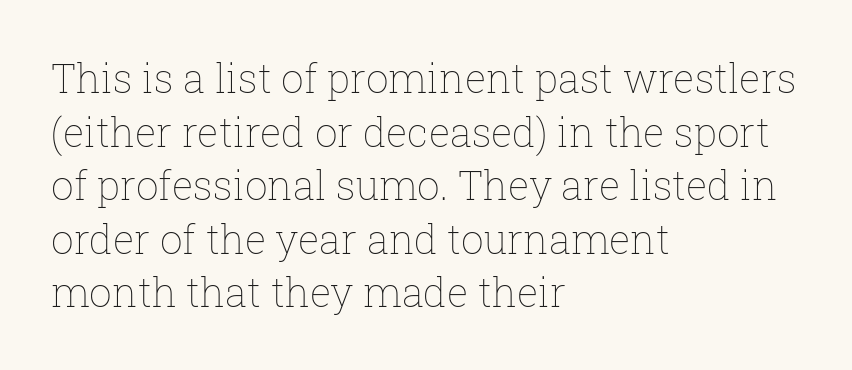
{"italic": "no", "bold": "no", "weight": "thin", "width": "normal", "stroke_contrast": "low", "x_height": "medium", "monospaced": "no", "underline": "no", "align": "left", "line_spacing": "normal", "line_spacing_ratio": 1.34, "letter_spacing": "normal", "letter_spacing_em": 0.0, "glyph_px": 40}
